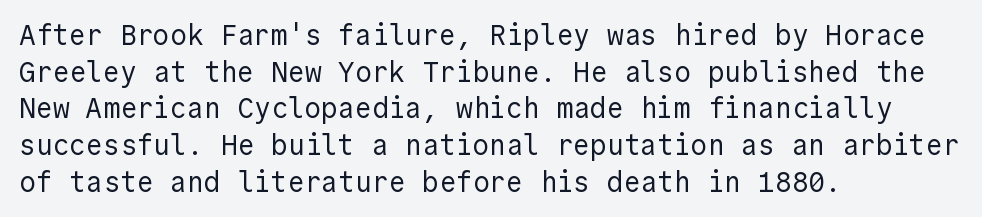
The image shows 28 px regular-weight sans-serif type, upright; set left-aligned, normal line spacing (1.31x), normal letter spacing, not underlined; a medium x-height.
